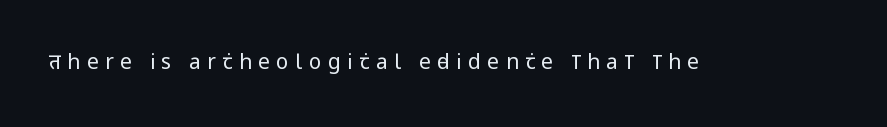
Is this a heavy cut? Hardly; it is regular or lighter. The space beneath each line is pristine and unruled. This sample uses expanded letter spacing, leaving extra air between glyphs. Do the letters lean? They stand straight.
